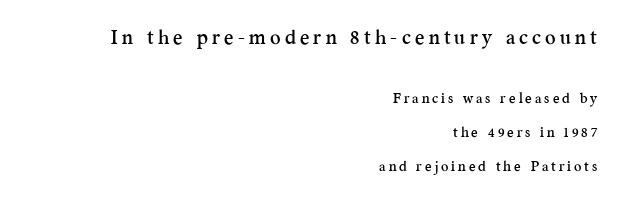
The image shows 20 px text type, upright; set right-aligned, loose line spacing (2.42x), unusually wide letter spacing (+0.21 em), not underlined; the first (top) block is 1.43x larger.
